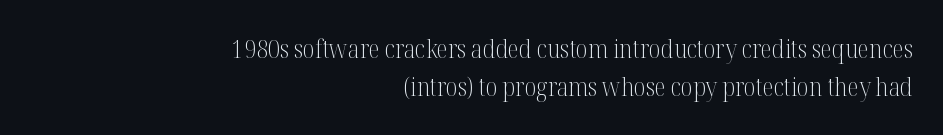
{"italic": "no", "bold": "no", "underline": "no", "align": "right", "line_spacing": "normal", "line_spacing_ratio": 1.48, "letter_spacing": "normal", "letter_spacing_em": 0.0, "glyph_px": 26}
